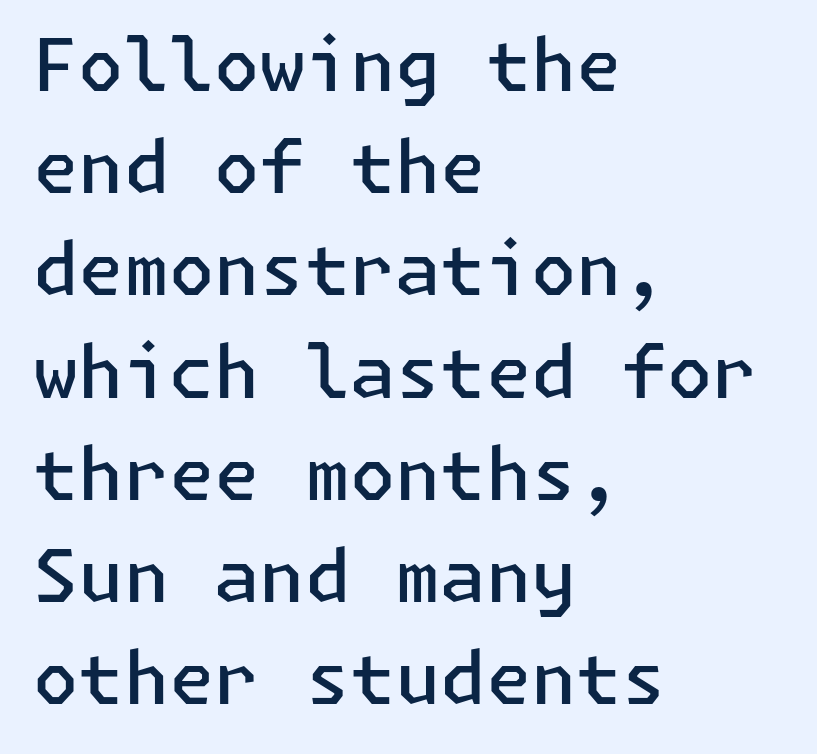
The characters display no serif detailing; their extremities are plain. The rendering uses a semibold face; strokes are thickened but not to full bold. Notice how the passage keeps a crisp vertical edge on the left only. Students, observe: this is what conventionally led text looks like.
